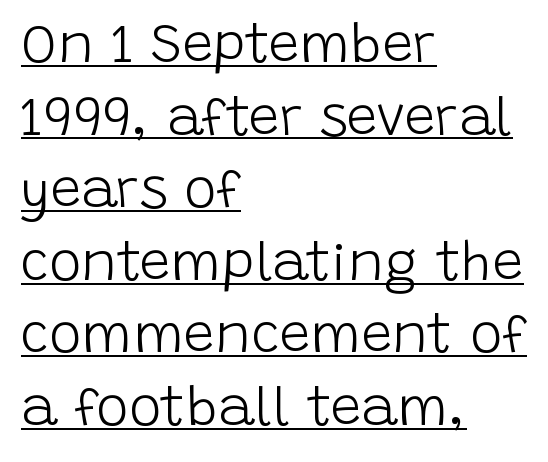
Nobody touched the tracking dial on this one. Varying glyph widths throughout — classic text-font behaviour. Weight class: somewhere from thin through regular. Line spacing here is normal. Posture: vertical. I'd call this a sans setting — the letters go barefoot.
